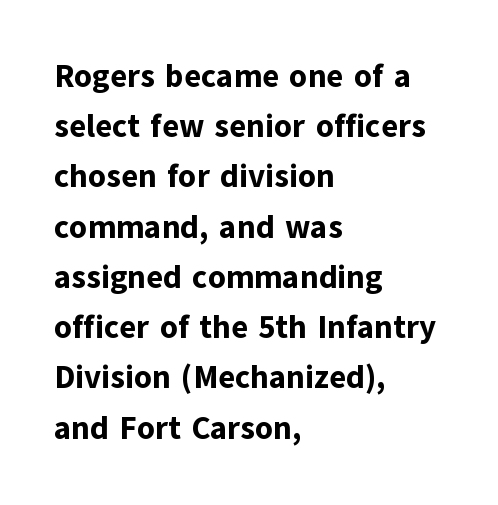
The line texture is even and compact thanks to regular tracking. Line starts are locked; line ends wander. The rendering uses natural spacing where letterforms have individual widths. Compared with typical paragraphs, the rows here are spaced about the same. This is the regular roman posture of the typeface.
